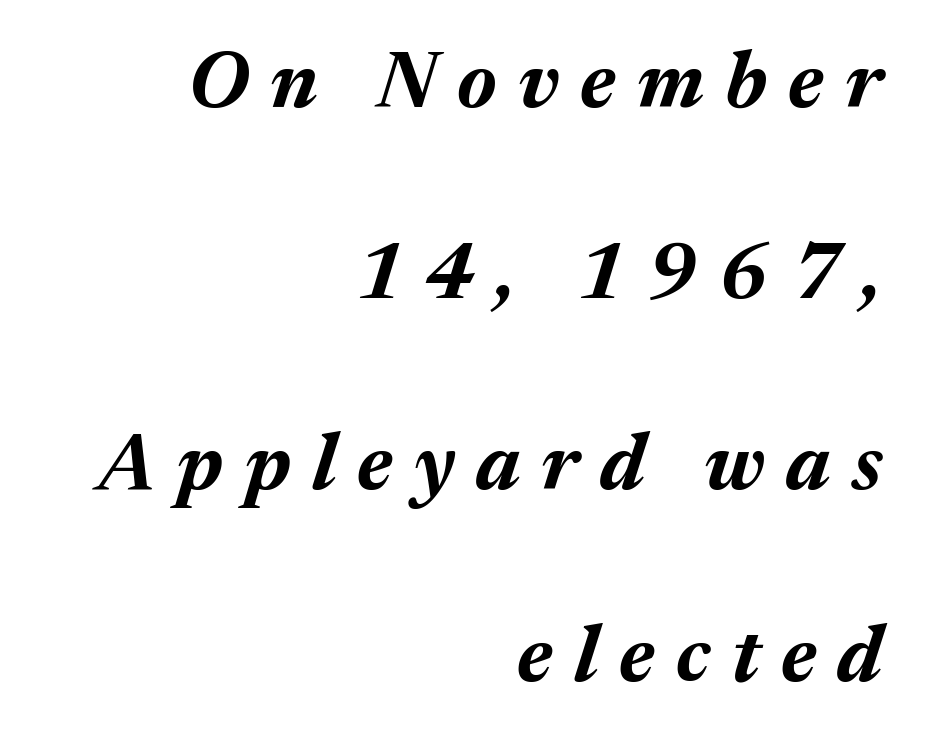
Q: Is the text bold? A: Yes.
Q: Is the text italic (slanted)? A: Yes, it leans right by about 17 degrees.
Q: Is the text underlined? A: No.
Q: How is the paragraph aligned? A: Right-aligned.
Q: Is the spacing between letters normal or unusually wide? A: Unusually wide.
Q: Is the spacing between lines tight, normal or loose? A: Loose.
Q: Width (condensed, normal, or wide)? A: Normal.
Q: Stroke contrast? A: Medium.
Q: x-height? A: Medium.
Q: Monospaced? A: No.
